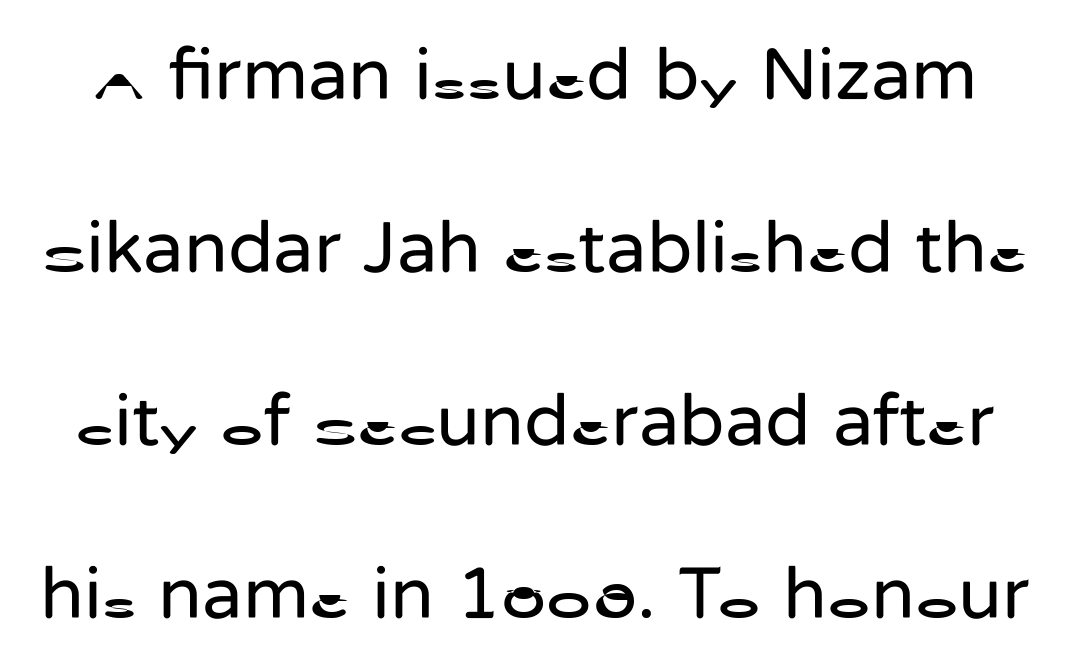
{"serif": "no", "italic": "no", "bold": "no", "weight": "regular", "width": "normal", "stroke_contrast": "low", "x_height": "medium", "monospaced": "no", "underline": "no", "line_spacing": "loose", "line_spacing_ratio": 2.34, "letter_spacing": "normal", "letter_spacing_em": 0.0, "glyph_px": 74}
